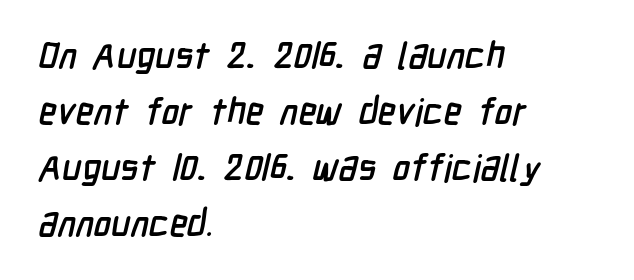
{"serif": "no", "width": "condensed", "stroke_contrast": "low", "x_height": "medium", "monospaced": "no", "underline": "no", "align": "left", "line_spacing": "normal", "line_spacing_ratio": 1.51, "letter_spacing": "normal", "letter_spacing_em": 0.0, "glyph_px": 37}
